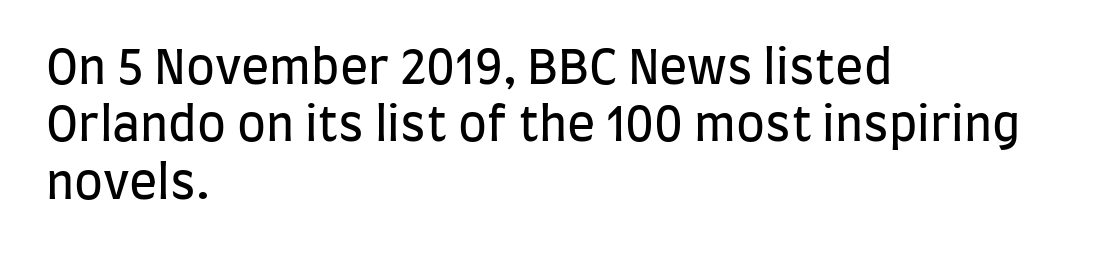
The image shows 47 px regular-weight, condensed sans-serif type, upright; set left-aligned, line spacing 1.22x, normal letter spacing, not underlined; low stroke contrast and a large x-height.
